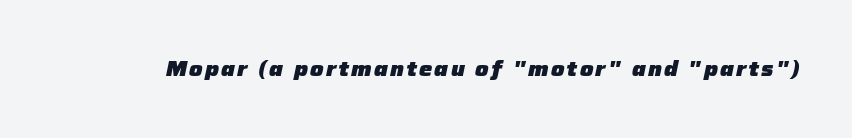
Q: Is the text bold? A: Yes.
Q: Is the text italic (slanted)? A: Yes, it leans right by about 12 degrees.
Q: Is the text underlined? A: No.
